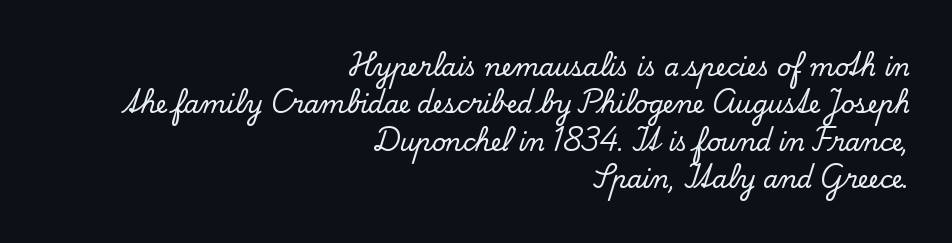
Q: Is the text italic (slanted)? A: Yes.
Q: Is the text underlined? A: No.
Q: How is the paragraph aligned? A: Right-aligned.
Q: Is the spacing between letters normal or unusually wide? A: Normal.
Q: Is the spacing between lines tight, normal or loose? A: Normal.
